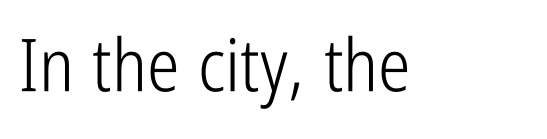
Compared with typical body copy, the letter spacing here is the same. The typography opts for an upright posture over an oblique one. Only glyphs here, with clear space below each row. The face used here is proportionally spaced, like ordinary book or web type. Weight: regular or lighter. Letterform terminals end flat and unadorned throughout the passage.
